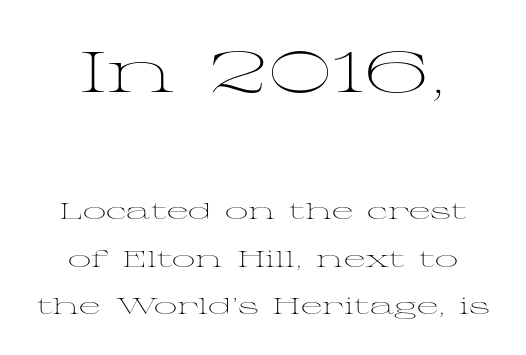
Q: Is the text bold? A: No.
Q: Is the text italic (slanted)? A: No, it is upright.
Q: Is the typeface a serif or a sans-serif typeface? A: Serif.
Q: Is the text underlined? A: No.
Q: How is the paragraph aligned? A: Centered.
Q: Is the spacing between letters normal or unusually wide? A: Normal.
Q: Is the spacing between lines tight, normal or loose? A: Loose.
Q: Which block of text is set in a larger size, the first (top) or the second (bottom)? A: The first (top) one.
Q: Width (condensed, normal, or wide)? A: Wide.
Q: Stroke contrast? A: Medium.
Q: x-height? A: Medium.
Q: Monospaced? A: No.
